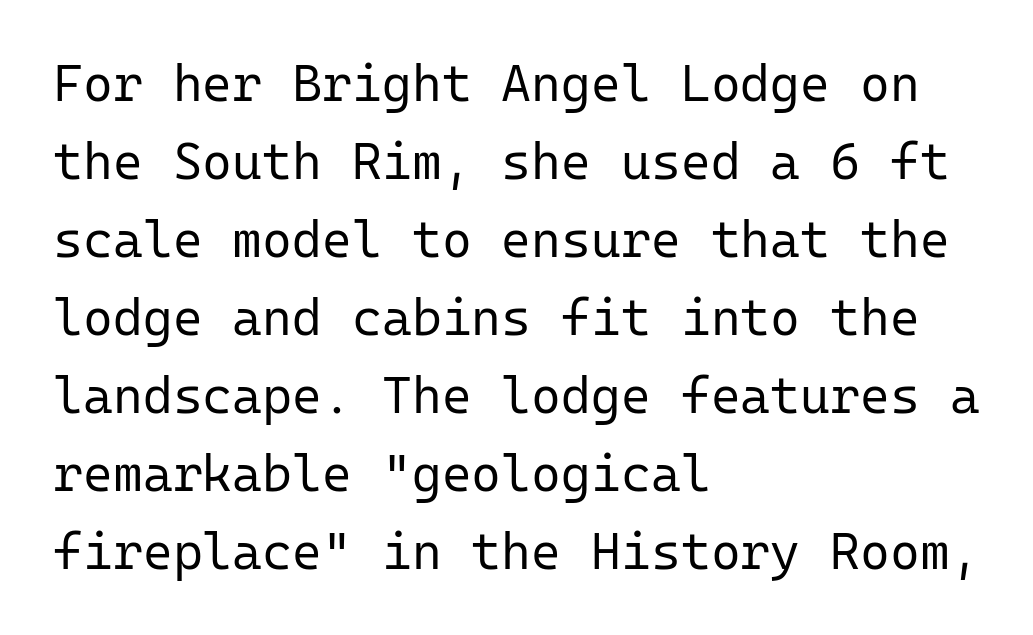
{"serif": "no", "italic": "no", "bold": "no", "weight": "regular", "width": "normal", "stroke_contrast": "low", "x_height": "medium", "monospaced": "yes", "underline": "no", "align": "left", "line_spacing": "normal", "line_spacing_ratio": 1.53, "letter_spacing": "normal", "letter_spacing_em": 0.0, "glyph_px": 51}
